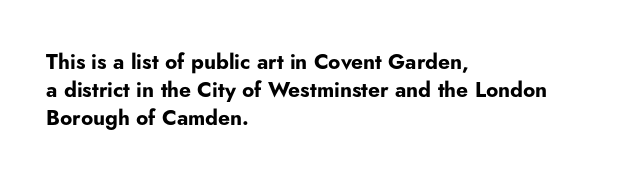
Style check: upright. Reading down the block, your eye returns to a fixed left position each line. This rendering leaves character spacing at its baseline value. Check under the words: just untouched page.
